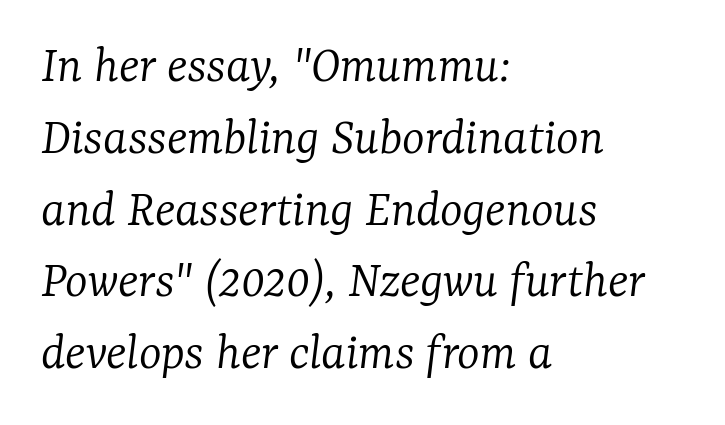
{"serif": "yes", "italic": "yes", "lean": "right", "slant_degrees": 7, "bold": "no", "weight": "light", "width": "normal", "stroke_contrast": "low", "x_height": "medium", "monospaced": "no", "underline": "no", "align": "left", "line_spacing": "normal", "line_spacing_ratio": 1.33, "letter_spacing": "normal", "letter_spacing_em": 0.0, "glyph_px": 54}
